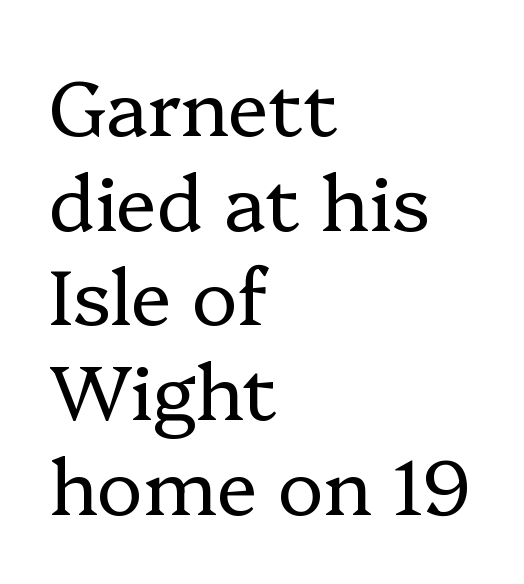
This sample is left-justified, so line endings fall wherever the words run out. Students, note that the glyphs here touch the page at normal intervals. Rendered with straight, roman letterforms. Each letter's strokes conclude with small projecting serifs.
